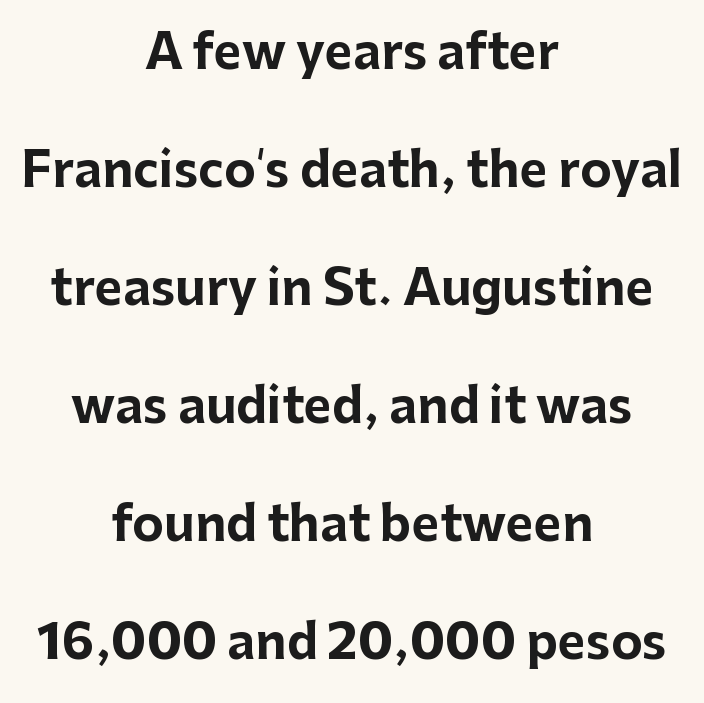
{"serif": "no", "italic": "no", "bold": "yes", "weight": "bold", "width": "normal", "stroke_contrast": "low", "x_height": "medium", "monospaced": "no", "underline": "no", "align": "center", "line_spacing": "loose", "line_spacing_ratio": 2.46, "letter_spacing": "normal", "letter_spacing_em": 0.0, "glyph_px": 48}
